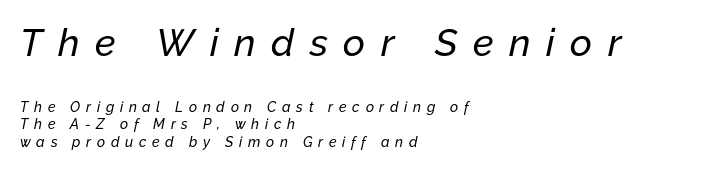
Whoever set this made the first block the dominant, larger element. Nobody drew a line under any word here. Whoever set this chose a conventional vertical rhythm. The passage shown has open, widely tracked lettering throughout.
